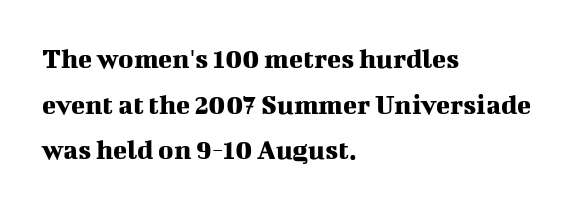
The image shows 29 px serif type, upright; set left-aligned, normal line spacing (1.57x), normal letter spacing, not underlined; medium stroke contrast and a medium x-height.
